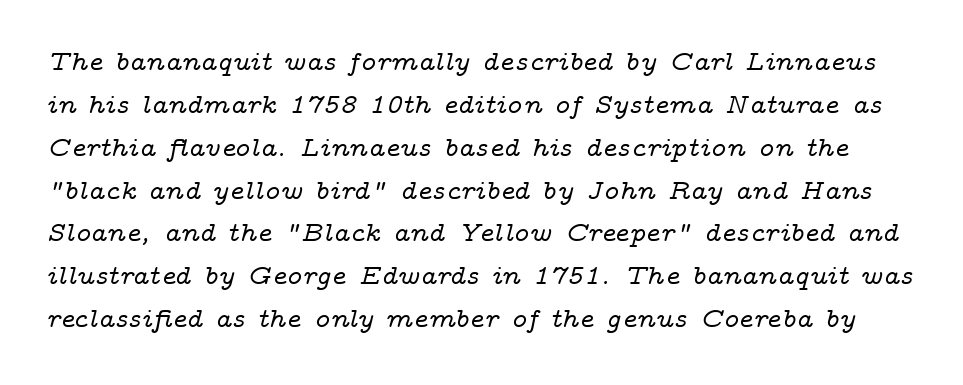
Q: Is the text italic (slanted)? A: Yes, it leans right by about 14 degrees.
Q: Is the typeface a serif or a sans-serif typeface? A: Serif.
Q: Is the text underlined? A: No.
Q: Is the spacing between letters normal or unusually wide? A: Normal.
Q: Is the spacing between lines tight, normal or loose? A: Normal.
Q: Width (condensed, normal, or wide)? A: Wide.
Q: Stroke contrast? A: Low.
Q: x-height? A: Medium.
Q: Monospaced? A: No.
